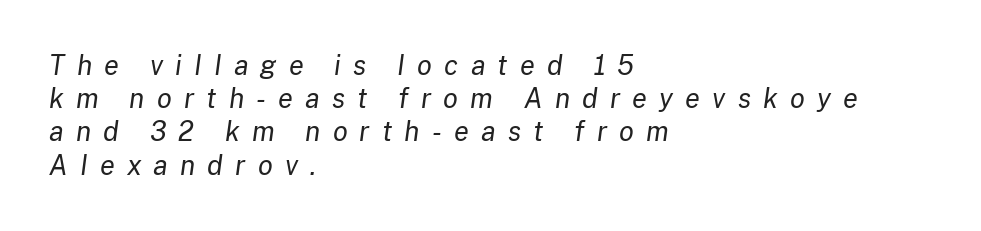
Q: Is the text bold? A: No.
Q: Is the text italic (slanted)? A: Yes, it leans right by about 8 degrees.
Q: Is the text underlined? A: No.
Q: How is the paragraph aligned? A: Left-aligned.
Q: Is the spacing between letters normal or unusually wide? A: Unusually wide.
